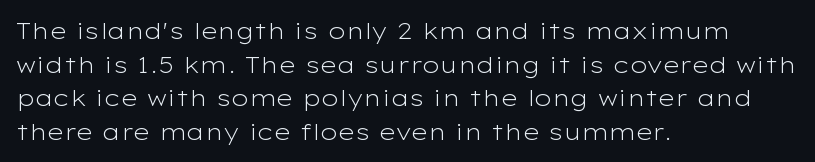
{"italic": "no", "bold": "no", "underline": "no", "align": "left", "line_spacing": "normal", "line_spacing_ratio": 1.46, "letter_spacing": "normal", "letter_spacing_em": 0.0, "glyph_px": 23}
